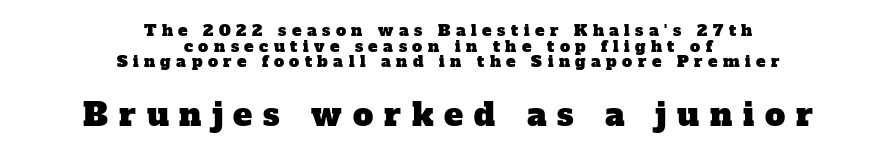
Q: Is the typeface a serif or a sans-serif typeface? A: Serif.
Q: Is the text underlined? A: No.
Q: How is the paragraph aligned? A: Centered.
Q: Is the spacing between letters normal or unusually wide? A: Unusually wide.
Q: Is the spacing between lines tight, normal or loose? A: Tight.
Q: Which block of text is set in a larger size, the first (top) or the second (bottom)? A: The second (bottom) one.
Q: Width (condensed, normal, or wide)? A: Normal.
Q: Stroke contrast? A: Low.
Q: x-height? A: Medium.
Q: Monospaced? A: No.
